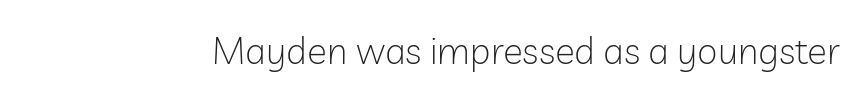
{"serif": "no", "italic": "no", "bold": "no", "weight": "light", "width": "normal", "stroke_contrast": "low", "x_height": "medium", "monospaced": "no", "underline": "no", "letter_spacing": "normal", "letter_spacing_em": 0.0, "glyph_px": 37}
